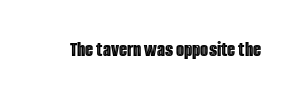
The image shows 21 px text type, upright; set normal letter spacing, not underlined.
